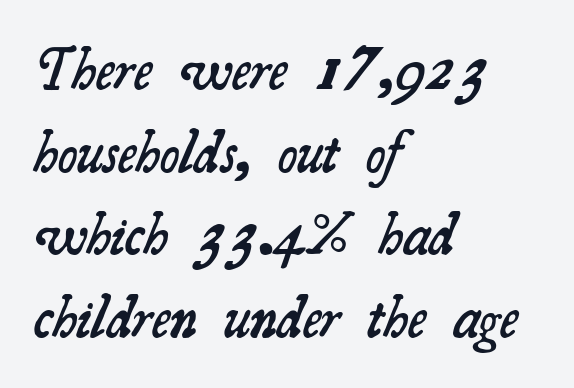
Q: Is the text bold? A: Semi-bold.
Q: Is the typeface a serif or a sans-serif typeface? A: Serif.
Q: Is the text underlined? A: No.
Q: How is the paragraph aligned? A: Left-aligned.
Q: Is the spacing between letters normal or unusually wide? A: Normal.
Q: Is the spacing between lines tight, normal or loose? A: Normal.
Q: Width (condensed, normal, or wide)? A: Normal.
Q: Stroke contrast? A: Medium.
Q: x-height? A: Small.
Q: Monospaced? A: No.
